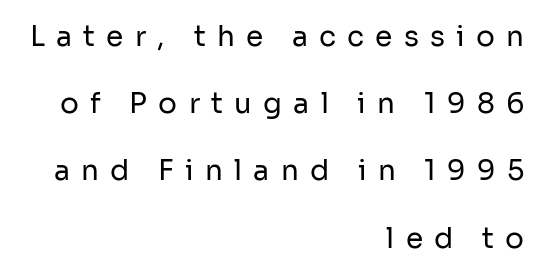
Q: Is the text bold? A: No.
Q: Is the text italic (slanted)? A: No, it is upright.
Q: Is the typeface a serif or a sans-serif typeface? A: Sans-serif.
Q: Is the text underlined? A: No.
Q: How is the paragraph aligned? A: Right-aligned.
Q: Is the spacing between letters normal or unusually wide? A: Unusually wide.
Q: Is the spacing between lines tight, normal or loose? A: Loose.
Q: Width (condensed, normal, or wide)? A: Normal.
Q: Stroke contrast? A: Low.
Q: x-height? A: Medium.
Q: Monospaced? A: No.
